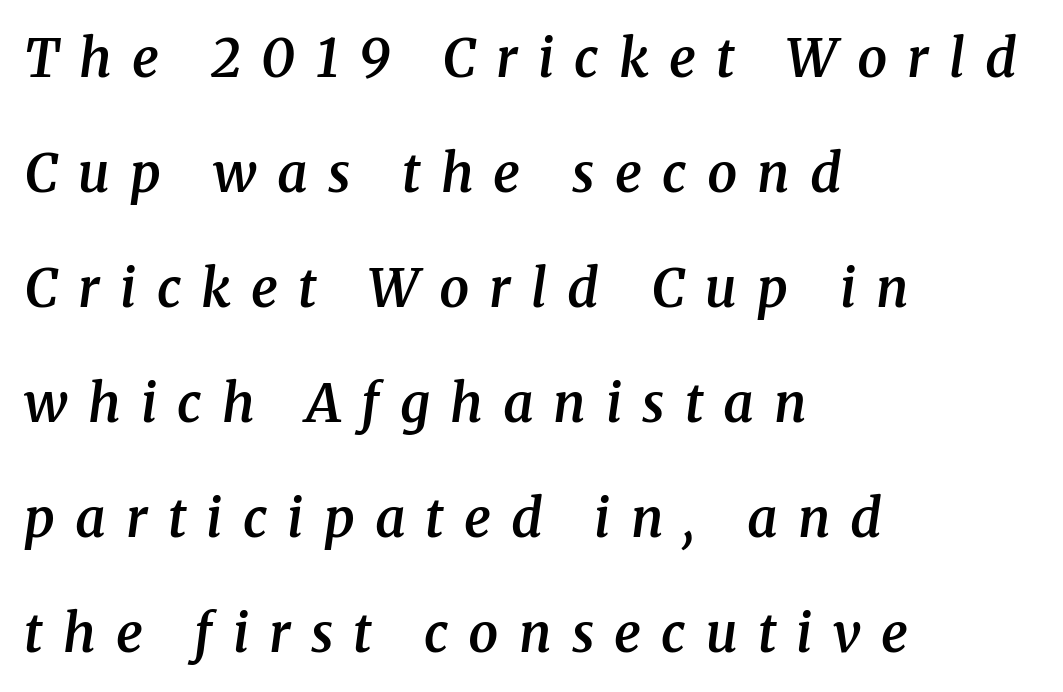
The image shows 53 px semibold serif type, italic (leaning right); set left-aligned, loose line spacing (2.17x), unusually wide letter spacing (+0.38 em), not underlined; medium stroke contrast and a medium x-height.
